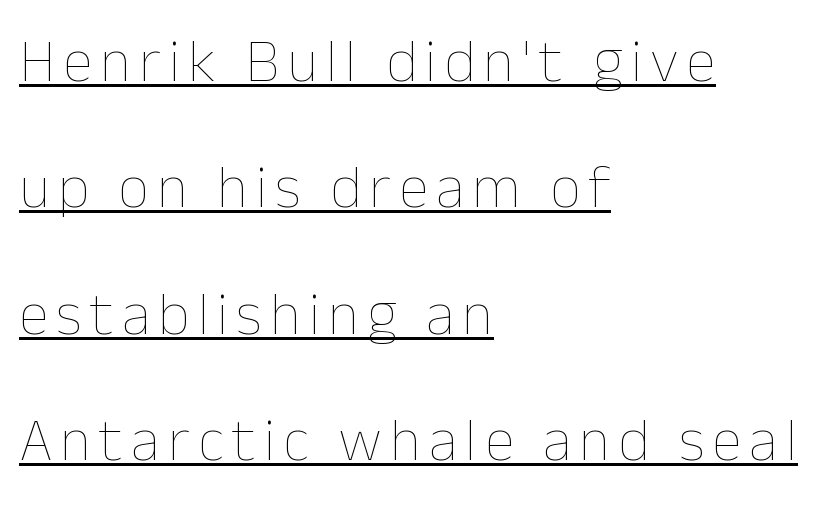
{"italic": "no", "bold": "no", "weight": "thin", "width": "normal", "stroke_contrast": "low", "x_height": "medium", "monospaced": "no", "underline": "yes", "align": "left", "line_spacing": "loose", "line_spacing_ratio": 2.07, "glyph_px": 61}
